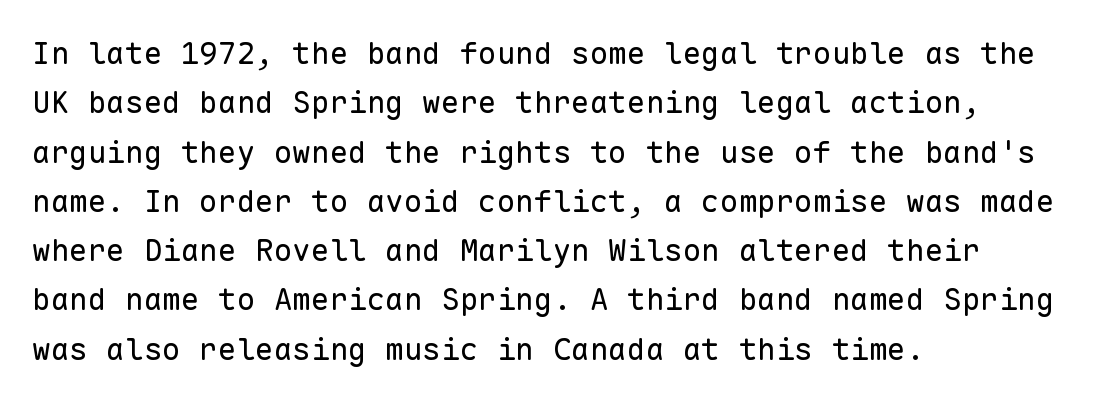
Words float on clear page, feet unadorned. You can tell from the bare stems that sans-serif type was used. The letters stand straight up with perfectly vertical stems. You could call the tracking neutral — neither tight nor loose.
